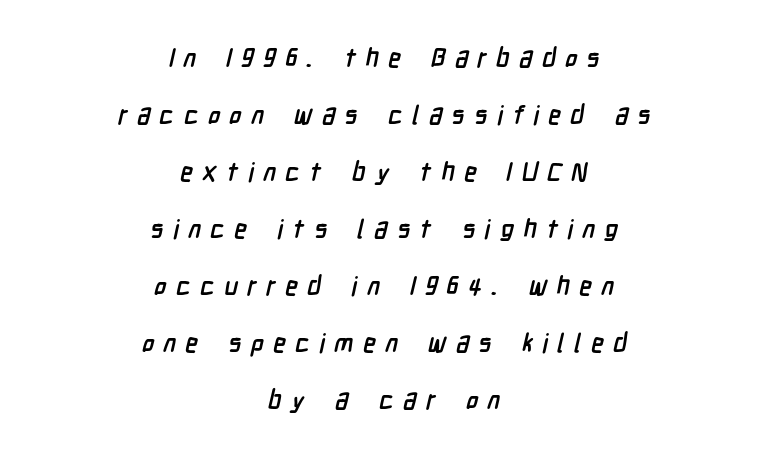
The image shows 26 px bold type; set centered, loose line spacing (2.19x), unusually wide letter spacing (+0.36 em), not underlined.
